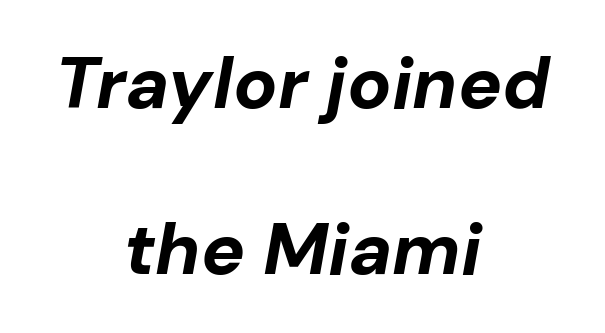
{"italic": "yes", "lean": "right", "slant_degrees": 10, "bold": "yes", "weight": "bold", "width": "normal", "stroke_contrast": "low", "x_height": "medium", "monospaced": "no", "underline": "no", "align": "center", "line_spacing": "loose", "line_spacing_ratio": 2.28, "letter_spacing": "normal", "letter_spacing_em": 0.0, "glyph_px": 73}
